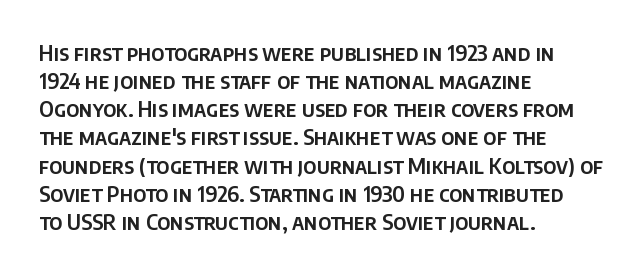
The image shows 21 px text type, upright; set left-aligned, normal line spacing (1.34x), normal letter spacing, not underlined.
